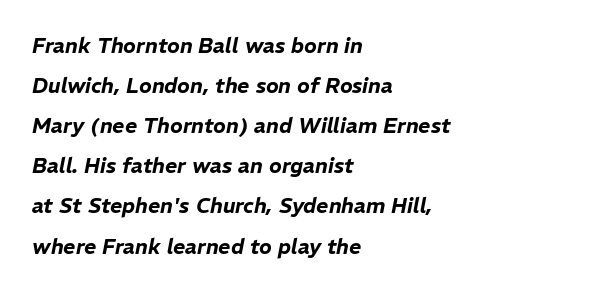
Q: Is the text italic (slanted)? A: Yes, it leans right by about 11 degrees.
Q: Is the text underlined? A: No.
Q: How is the paragraph aligned? A: Left-aligned.
Q: Is the spacing between letters normal or unusually wide? A: Normal.
Q: Is the spacing between lines tight, normal or loose? A: Loose.
